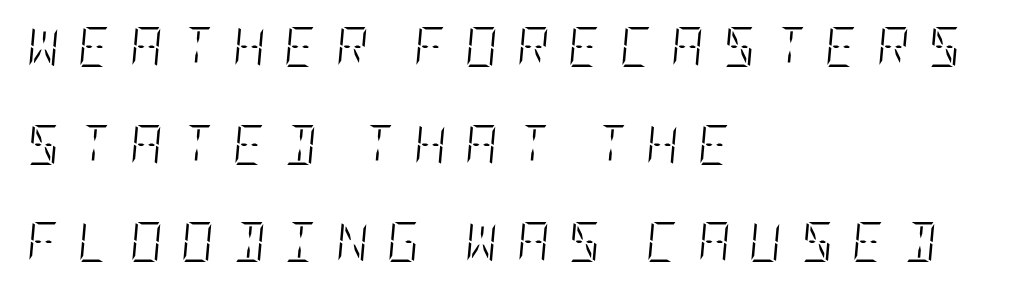
{"italic": "yes", "lean": "right", "slant_degrees": 5, "bold": "no", "weight": "light", "width": "condensed", "stroke_contrast": "low", "x_height": "large", "underline": "no", "align": "left", "line_spacing": "loose", "line_spacing_ratio": 2.44, "letter_spacing": "wide", "letter_spacing_em": 0.47, "glyph_px": 40}
